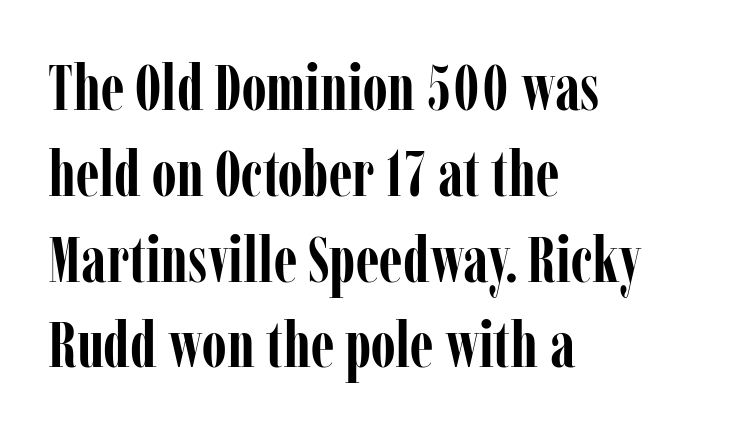
Q: Is the text bold? A: Yes.
Q: Is the text italic (slanted)? A: No, it is upright.
Q: Is the typeface a serif or a sans-serif typeface? A: Serif.
Q: Is the text underlined? A: No.
Q: How is the paragraph aligned? A: Left-aligned.
Q: Is the spacing between letters normal or unusually wide? A: Normal.
Q: Is the spacing between lines tight, normal or loose? A: Normal.
Q: Width (condensed, normal, or wide)? A: Condensed.
Q: Stroke contrast? A: Low.
Q: x-height? A: Medium.
Q: Monospaced? A: No.
